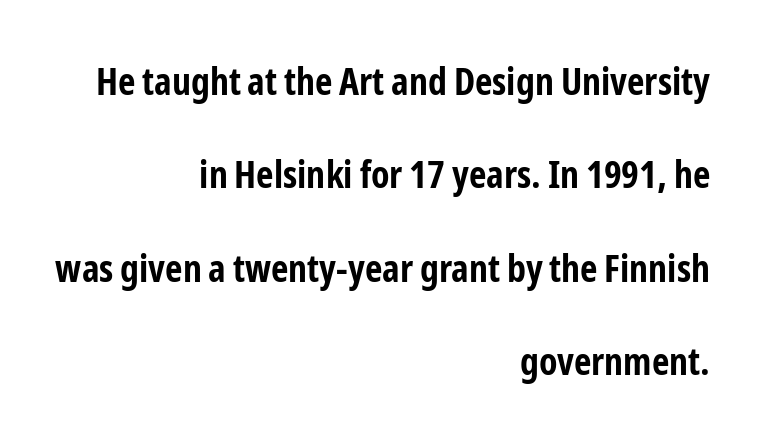
The image shows 38 px bold, condensed sans-serif type, upright; set right-aligned, loose line spacing (2.46x), normal letter spacing, not underlined; low stroke contrast and a medium x-height.
